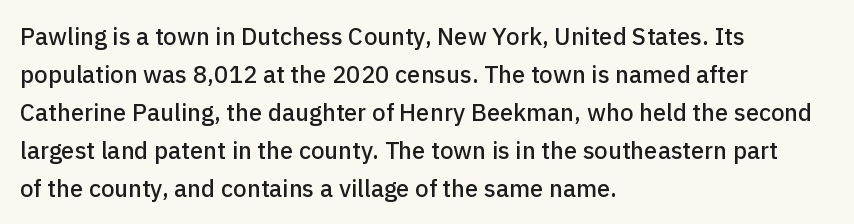
Q: Is the text italic (slanted)? A: No, it is upright.
Q: Is the text underlined? A: No.
Q: How is the paragraph aligned? A: Left-aligned.
Q: Is the spacing between letters normal or unusually wide? A: Normal.
Q: Is the spacing between lines tight, normal or loose? A: Normal.
